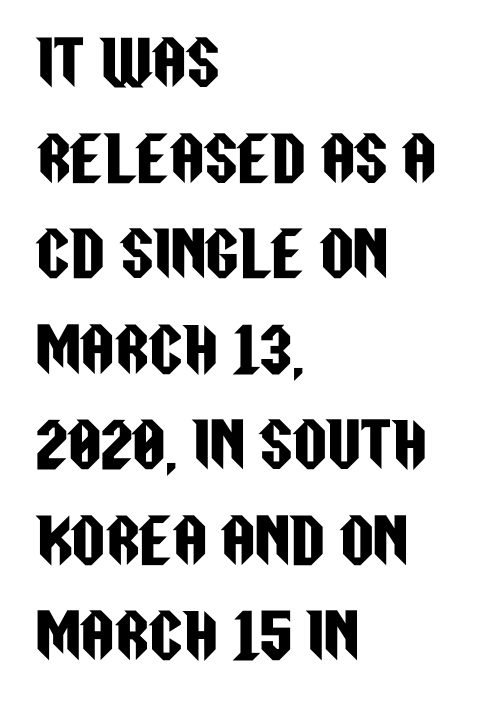
Q: Is the text italic (slanted)? A: No, it is upright.
Q: Is the typeface a serif or a sans-serif typeface? A: Sans-serif.
Q: Is the text underlined? A: No.
Q: How is the paragraph aligned? A: Left-aligned.
Q: Is the spacing between letters normal or unusually wide? A: Normal.
Q: Is the spacing between lines tight, normal or loose? A: Normal.
Q: Width (condensed, normal, or wide)? A: Condensed.
Q: Stroke contrast? A: Low.
Q: x-height? A: Large.
Q: Monospaced? A: No.
